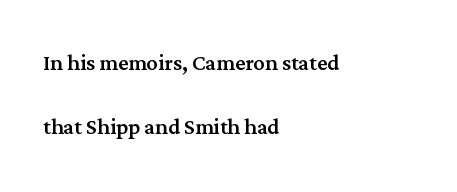
{"serif": "yes", "italic": "no", "width": "normal", "stroke_contrast": "medium", "x_height": "medium", "monospaced": "no", "underline": "no", "align": "left", "line_spacing": "loose", "line_spacing_ratio": 2.29, "letter_spacing": "normal", "letter_spacing_em": 0.0, "glyph_px": 28}
